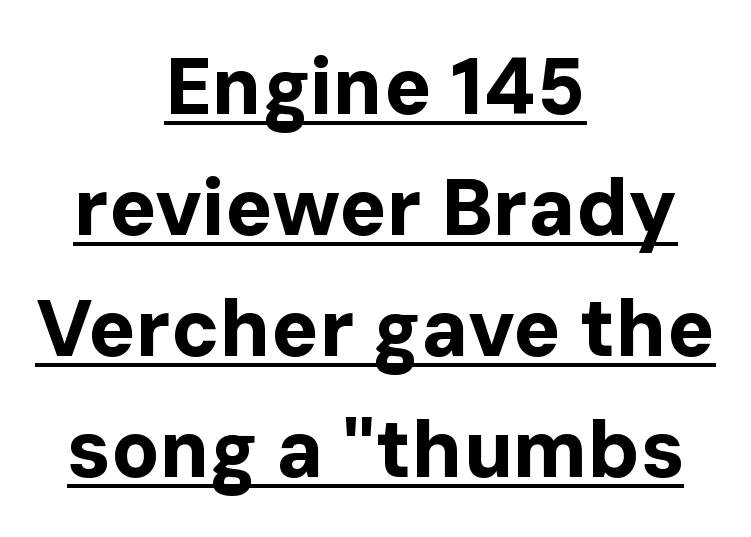
Somebody hit Ctrl+U on this one — the words are underlined. Baseline-to-baseline distance is the conventional proportion of letter height. In terms of weight, the rendering is a true, heavy bold. A typesetter would mark this as roman, not italic.
